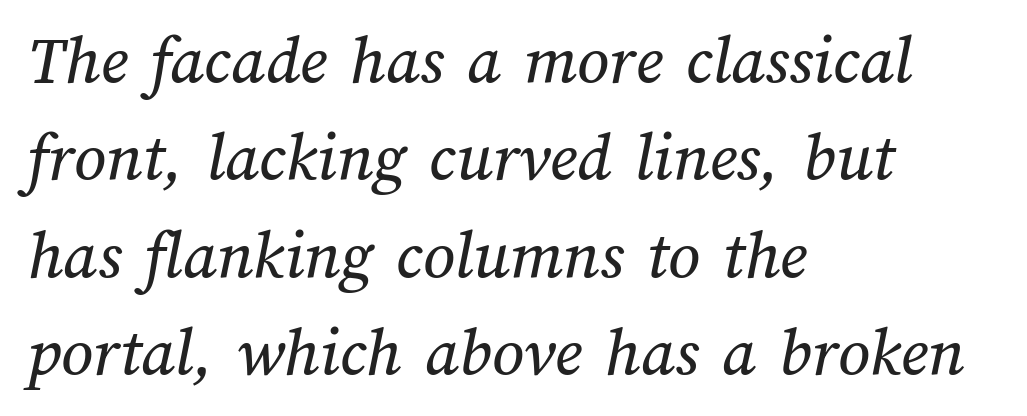
Q: Is the text underlined? A: No.
Q: How is the paragraph aligned? A: Left-aligned.
Q: Is the spacing between letters normal or unusually wide? A: Normal.
Q: Is the spacing between lines tight, normal or loose? A: Normal.
Q: Width (condensed, normal, or wide)? A: Normal.
Q: Stroke contrast? A: Medium.
Q: x-height? A: Medium.
Q: Monospaced? A: No.
